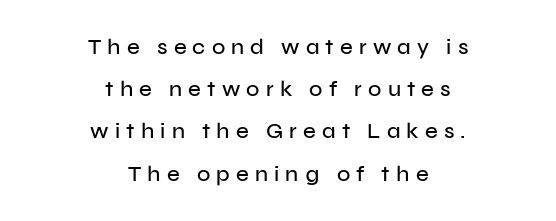
Nope, not italic — everything's standing straight. The rendering uses a large line-height, opening up the rows. The tracking reads as deliberately expanded to a designer's eye. The compositor balanced each line on the midline. Glance below the letters and you will spot only blank space.
